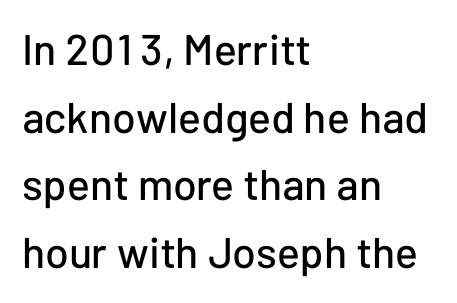
Q: Is the text italic (slanted)? A: No, it is upright.
Q: Is the typeface a serif or a sans-serif typeface? A: Sans-serif.
Q: Is the text underlined? A: No.
Q: How is the paragraph aligned? A: Left-aligned.
Q: Is the spacing between letters normal or unusually wide? A: Normal.
Q: Is the spacing between lines tight, normal or loose? A: Normal.
Q: Width (condensed, normal, or wide)? A: Normal.
Q: Stroke contrast? A: Low.
Q: x-height? A: Medium.
Q: Monospaced? A: No.
